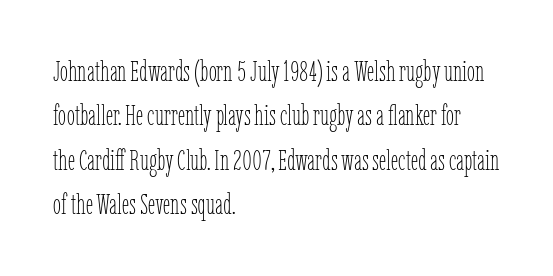
The image shows 29 px thin, condensed type, upright; set left-aligned, normal line spacing (1.53x), normal letter spacing, not underlined; low stroke contrast and a medium x-height.
